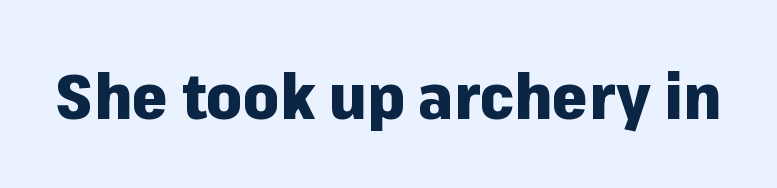
Q: Is the text bold? A: Yes.
Q: Is the text italic (slanted)? A: No, it is upright.
Q: Is the typeface a serif or a sans-serif typeface? A: Sans-serif.
Q: Is the text underlined? A: No.
Q: Is the spacing between letters normal or unusually wide? A: Normal.
Q: Width (condensed, normal, or wide)? A: Normal.
Q: Stroke contrast? A: Low.
Q: x-height? A: Medium.
Q: Monospaced? A: No.
